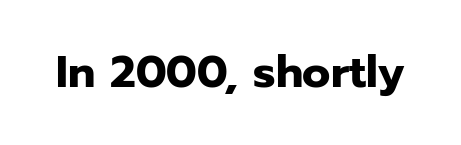
{"serif": "no", "italic": "no", "bold": "yes", "weight": "heavy", "width": "normal", "stroke_contrast": "low", "x_height": "medium", "monospaced": "no", "underline": "no", "letter_spacing": "normal", "letter_spacing_em": 0.0, "glyph_px": 44}
